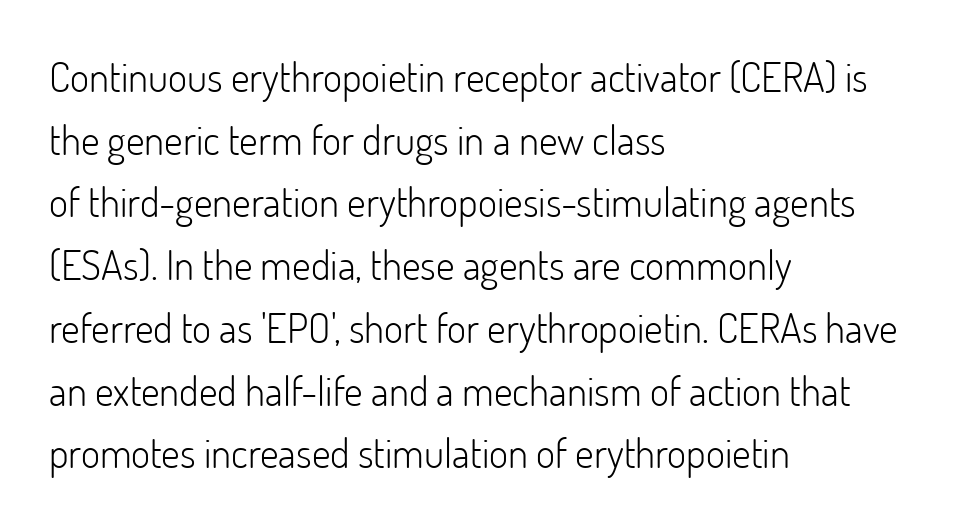
{"serif": "no", "italic": "no", "bold": "no", "weight": "light", "width": "normal", "stroke_contrast": "low", "x_height": "small", "monospaced": "no", "underline": "no", "align": "left", "line_spacing": "normal", "line_spacing_ratio": 1.53, "letter_spacing": "normal", "letter_spacing_em": 0.0, "glyph_px": 41}
